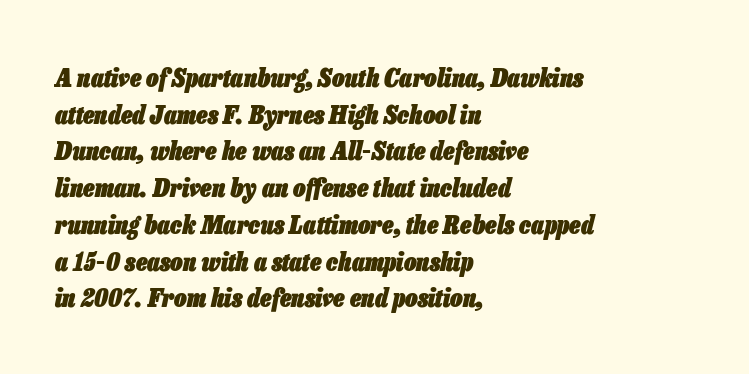
The image shows 25 px bold type, italic (leaning right); set left-aligned, normal line spacing (1.47x), normal letter spacing, not underlined.
